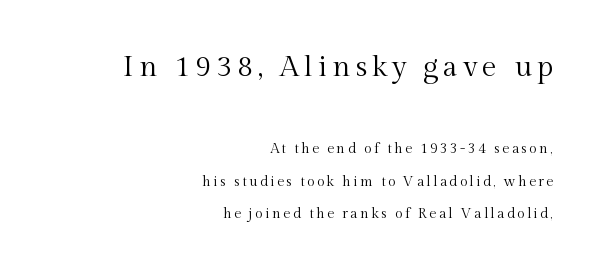
The image shows 29 px regular-weight serif type, upright; set right-aligned, loose line spacing (2.31x), not underlined; the first (top) block is 2.07x larger; a medium x-height.
